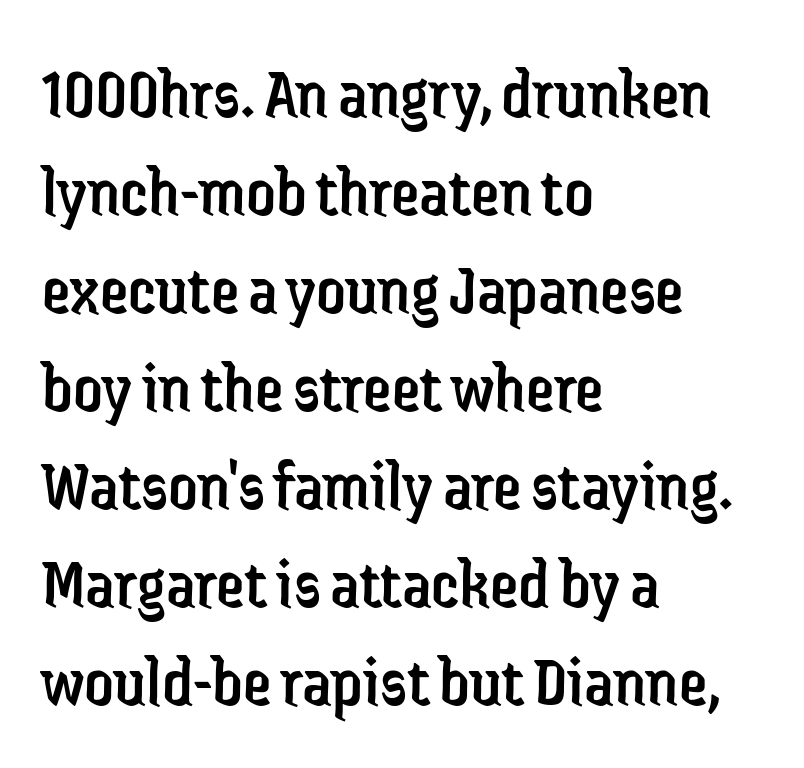
Q: Is the text bold? A: No.
Q: Is the text italic (slanted)? A: No, it is upright.
Q: Is the typeface a serif or a sans-serif typeface? A: Sans-serif.
Q: Is the text underlined? A: No.
Q: How is the paragraph aligned? A: Left-aligned.
Q: Is the spacing between letters normal or unusually wide? A: Normal.
Q: Is the spacing between lines tight, normal or loose? A: Normal.
Q: Width (condensed, normal, or wide)? A: Condensed.
Q: Stroke contrast? A: Low.
Q: x-height? A: Medium.
Q: Monospaced? A: No.
